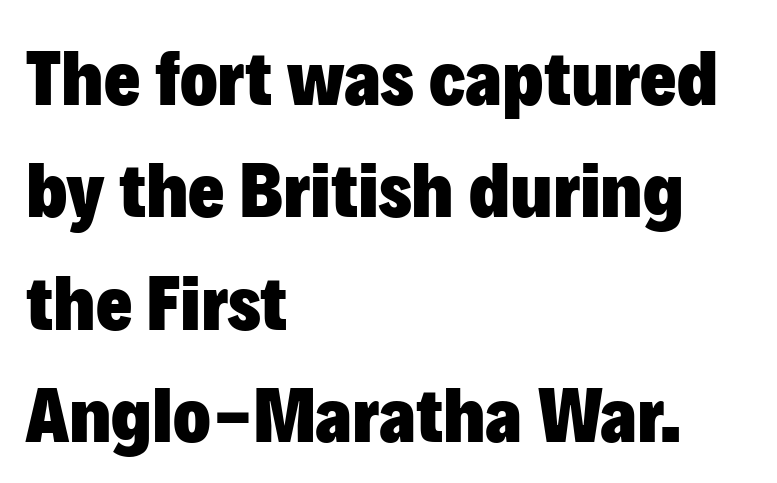
Q: Is the text bold? A: Yes.
Q: Is the text italic (slanted)? A: No, it is upright.
Q: Is the typeface a serif or a sans-serif typeface? A: Sans-serif.
Q: Is the text underlined? A: No.
Q: How is the paragraph aligned? A: Left-aligned.
Q: Is the spacing between letters normal or unusually wide? A: Normal.
Q: Is the spacing between lines tight, normal or loose? A: Normal.
Q: Width (condensed, normal, or wide)? A: Normal.
Q: Stroke contrast? A: Low.
Q: x-height? A: Medium.
Q: Monospaced? A: No.
